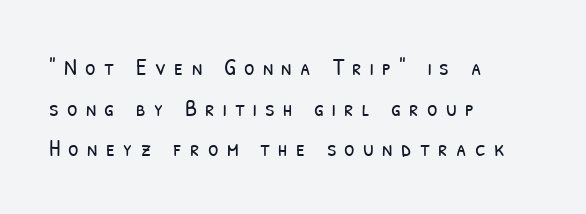
Baseline-to-baseline distance is the conventional proportion of letter height. Display-style spreading of the glyphs; the letterfit is very open. This sample is left-justified, so line endings fall wherever the words run out. No letter is thick-stroked: the sample isn't bold. Underlining? Definitely not there.
